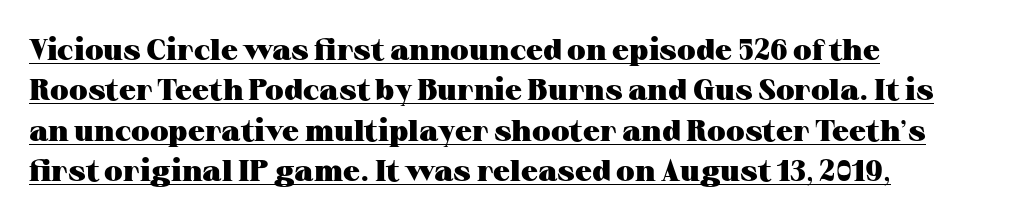
{"serif": "yes", "italic": "no", "bold": "yes", "weight": "heavy", "width": "wide", "stroke_contrast": "medium", "x_height": "medium", "monospaced": "no", "underline": "yes", "align": "left", "line_spacing": "normal", "line_spacing_ratio": 1.35, "letter_spacing": "normal", "letter_spacing_em": 0.0, "glyph_px": 30}
